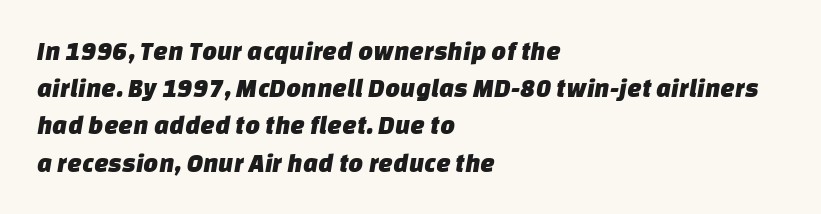
{"underline": "no", "align": "left", "line_spacing": "normal", "line_spacing_ratio": 1.43, "letter_spacing": "normal", "letter_spacing_em": 0.0, "glyph_px": 26}
